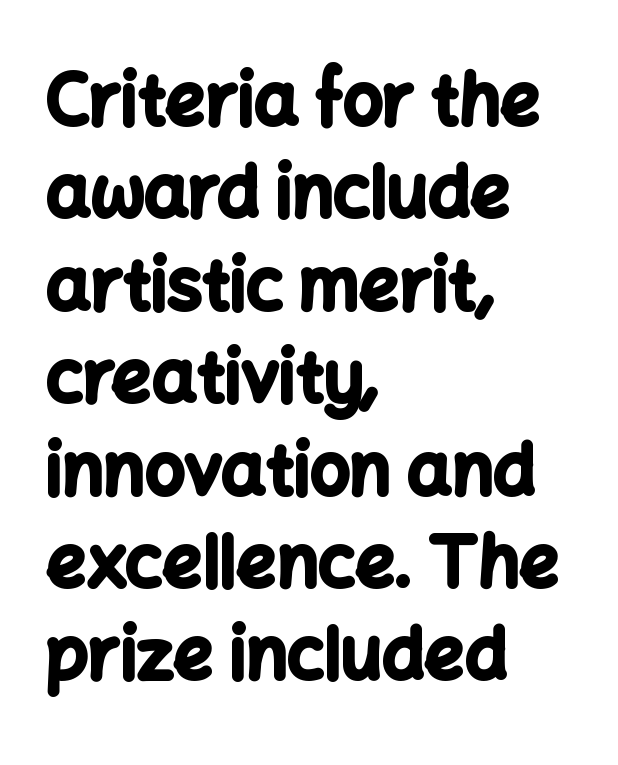
Whoever set this chose a conventional vertical rhythm. On the weight axis this lands at bold, roughly 700. The text was rendered using a sans face with plain stroke endings. The typography opts for an upright posture over an oblique one. How are the letters spaced? Ordinarily, with no added tracking. Which margin do the lines hug? The left one — the right edge is uneven.
